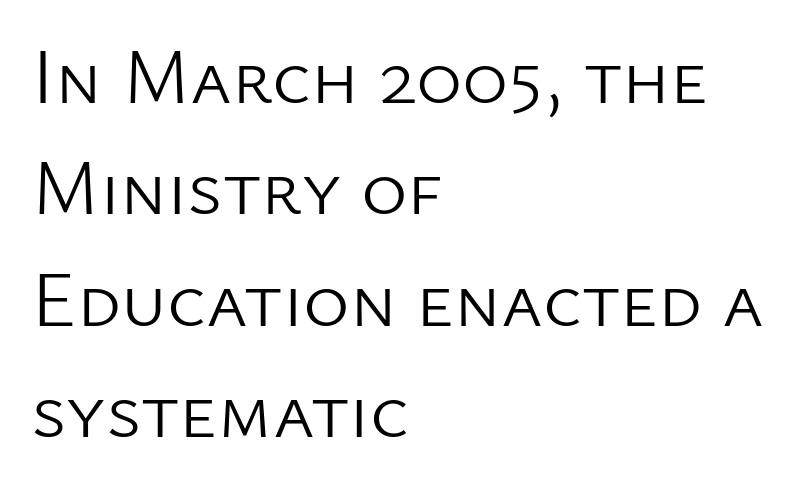
Q: Is the text bold? A: No.
Q: Is the text italic (slanted)? A: No, it is upright.
Q: Is the typeface a serif or a sans-serif typeface? A: Sans-serif.
Q: Is the text underlined? A: No.
Q: How is the paragraph aligned? A: Left-aligned.
Q: Is the spacing between letters normal or unusually wide? A: Normal.
Q: Is the spacing between lines tight, normal or loose? A: Normal.
Q: Width (condensed, normal, or wide)? A: Normal.
Q: Stroke contrast? A: Low.
Q: x-height? A: Medium.
Q: Monospaced? A: No.
